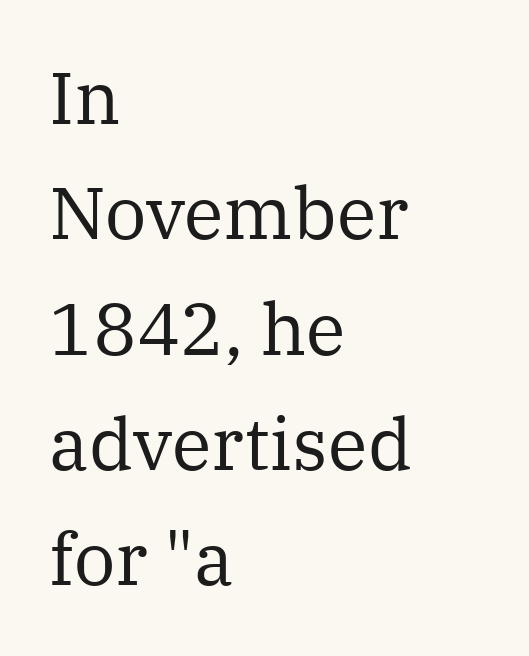
{"serif": "yes", "italic": "no", "bold": "no", "weight": "regular", "width": "normal", "stroke_contrast": "medium", "x_height": "medium", "monospaced": "no", "underline": "no", "align": "left", "line_spacing": "normal", "line_spacing_ratio": 1.58, "letter_spacing": "normal", "letter_spacing_em": 0.0, "glyph_px": 73}
